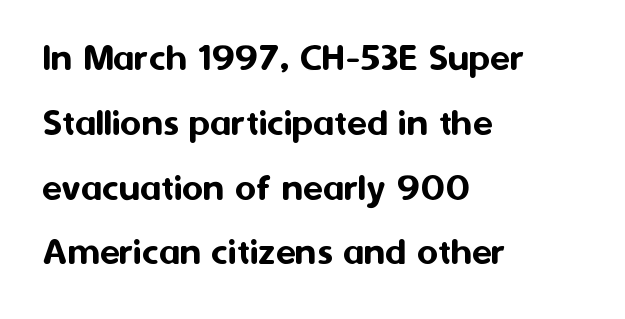
{"serif": "no", "italic": "no", "width": "normal", "stroke_contrast": "medium", "x_height": "medium", "monospaced": "no", "underline": "no", "align": "left", "line_spacing": "normal", "line_spacing_ratio": 1.58, "letter_spacing": "normal", "letter_spacing_em": 0.0, "glyph_px": 41}
